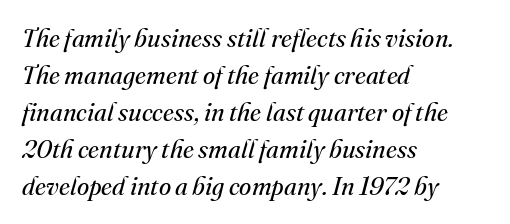
The image shows 25 px text type, italic (leaning right); set left-aligned, normal line spacing (1.48x), normal letter spacing, not underlined.
